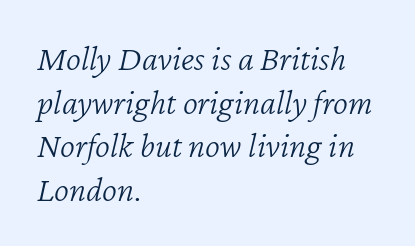
Weight: in the light-to-regular range. This sample has the flowing, uneven cadence of proportional lettering. Looking at the ascenders, they clearly lean. Lines of text with bare space underneath. The ragged edge is on the right, which tells us the setting is flush left. Between one letter and the next there's only the usual sliver of space.
